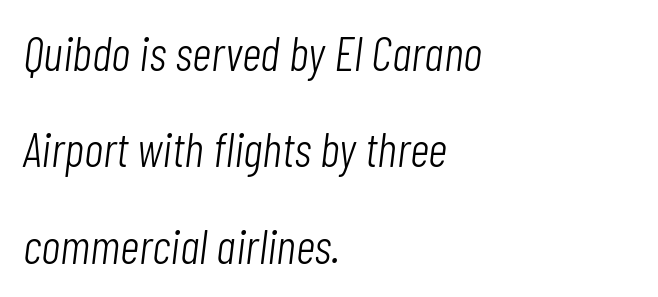
Q: Is the text bold? A: No.
Q: Is the text italic (slanted)? A: Yes, it leans right by about 7 degrees.
Q: Is the text underlined? A: No.
Q: How is the paragraph aligned? A: Left-aligned.
Q: Is the spacing between letters normal or unusually wide? A: Normal.
Q: Is the spacing between lines tight, normal or loose? A: Loose.
Q: Width (condensed, normal, or wide)? A: Condensed.
Q: Stroke contrast? A: Low.
Q: x-height? A: Medium.
Q: Monospaced? A: No.
